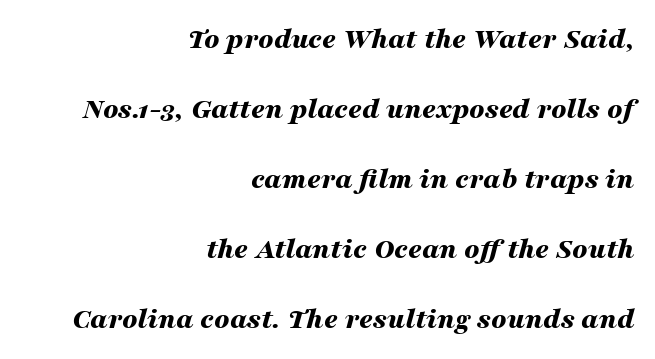
The image shows 30 px bold, wide type, italic (leaning right); set right-aligned, loose line spacing (2.33x), normal letter spacing, not underlined; medium stroke contrast and a medium x-height.
